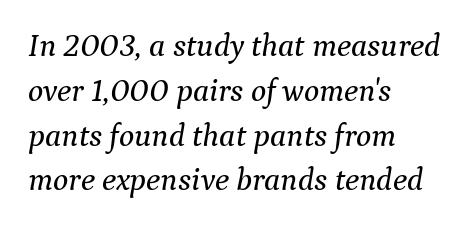
{"serif": "yes", "italic": "yes", "lean": "right", "slant_degrees": 9, "width": "normal", "stroke_contrast": "medium", "x_height": "medium", "monospaced": "no", "underline": "no", "align": "left", "line_spacing": "normal", "line_spacing_ratio": 1.4, "letter_spacing": "normal", "letter_spacing_em": 0.0, "glyph_px": 32}
